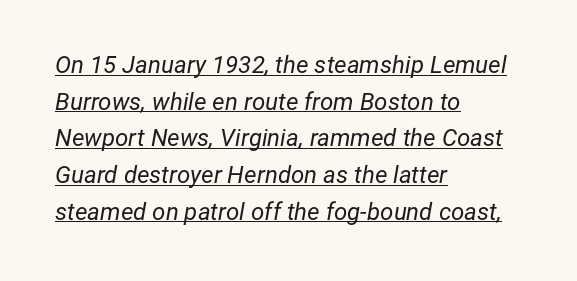
{"italic": "yes", "lean": "right", "slant_degrees": 12, "bold": "no", "underline": "yes", "align": "left", "line_spacing": "normal", "line_spacing_ratio": 1.53, "letter_spacing": "normal", "letter_spacing_em": 0.0, "glyph_px": 24}
